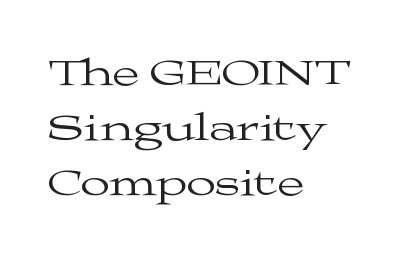
{"serif": "yes", "italic": "no", "bold": "no", "weight": "regular", "width": "wide", "stroke_contrast": "medium", "x_height": "medium", "monospaced": "no", "underline": "no", "align": "left", "line_spacing": "normal", "line_spacing_ratio": 1.41, "letter_spacing": "normal", "letter_spacing_em": 0.0, "glyph_px": 39}
